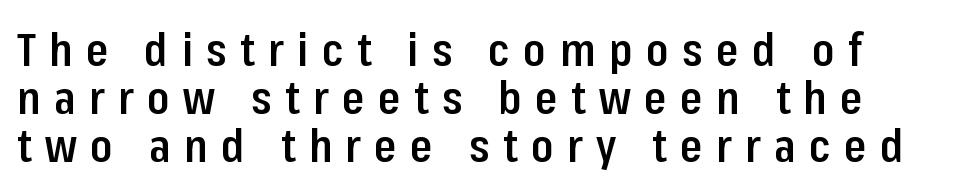
The image shows 45 px semibold, condensed sans-serif type, upright; set left-aligned, tight line spacing (1.07x), unusually wide letter spacing (+0.3 em), not underlined; low stroke contrast and a medium x-height.
